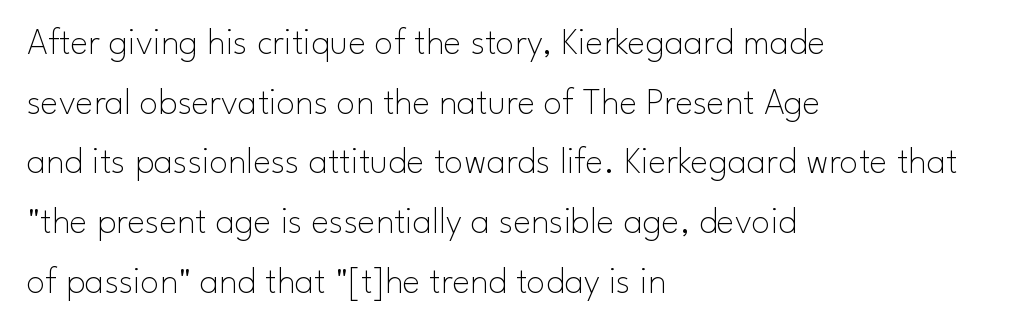
Q: Is the text bold? A: No.
Q: Is the text italic (slanted)? A: No, it is upright.
Q: Is the typeface a serif or a sans-serif typeface? A: Sans-serif.
Q: Is the text underlined? A: No.
Q: How is the paragraph aligned? A: Left-aligned.
Q: Is the spacing between letters normal or unusually wide? A: Normal.
Q: Is the spacing between lines tight, normal or loose? A: Normal.
Q: Width (condensed, normal, or wide)? A: Normal.
Q: Stroke contrast? A: Low.
Q: x-height? A: Small.
Q: Monospaced? A: No.
